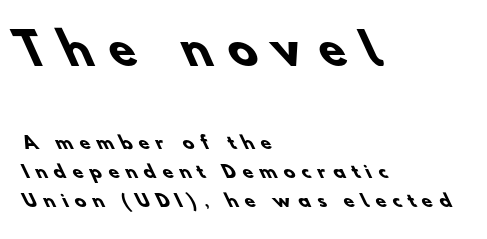
Q: Is the text bold? A: Yes.
Q: Is the typeface a serif or a sans-serif typeface? A: Sans-serif.
Q: Is the text underlined? A: No.
Q: How is the paragraph aligned? A: Left-aligned.
Q: Is the spacing between letters normal or unusually wide? A: Unusually wide.
Q: Is the spacing between lines tight, normal or loose? A: Normal.
Q: Which block of text is set in a larger size, the first (top) or the second (bottom)? A: The first (top) one.
Q: Width (condensed, normal, or wide)? A: Normal.
Q: Stroke contrast? A: Low.
Q: x-height? A: Small.
Q: Monospaced? A: No.
